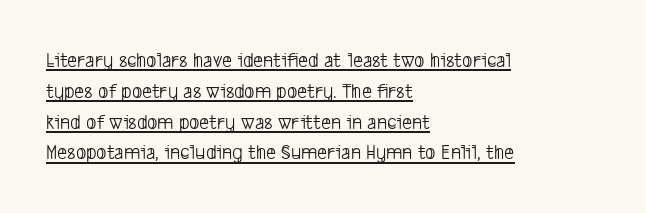
The line-height multiplier appears to be the usual default. Nobody touched the tracking dial on this one. The cut favours lightness, reaching ordinary text weight at its darkest. These lines stack with their left ends in a neat column.
